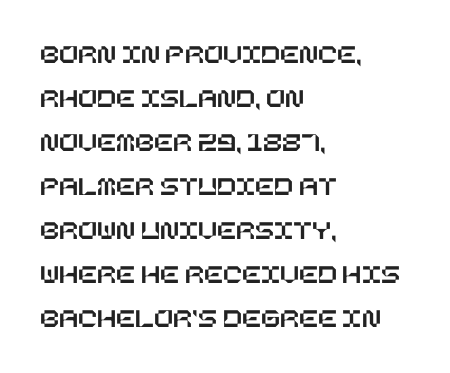
The image shows 28 px text type, upright; set left-aligned, normal line spacing (1.57x), normal letter spacing, not underlined; low stroke contrast and a large x-height.
